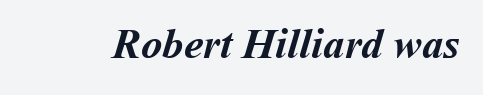
The image shows 43 px semibold type; set normal letter spacing, not underlined; medium stroke contrast and a medium x-height.
